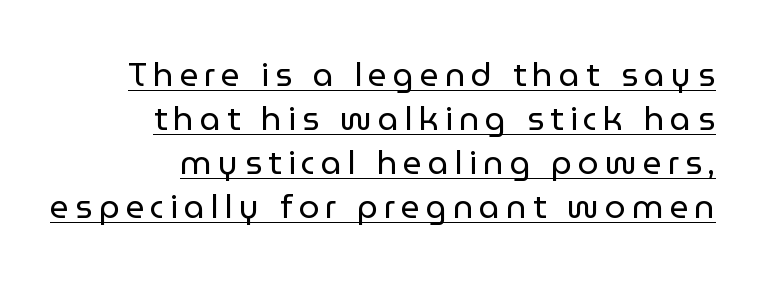
The passage shown is underscored from start to finish. Look at the bottom of the vertical strokes: they stop flat, with no serifs. The paragraph shown leans on its right margin. Note the varied advance widths — an 'i' is clearly narrower than an 'm'.
